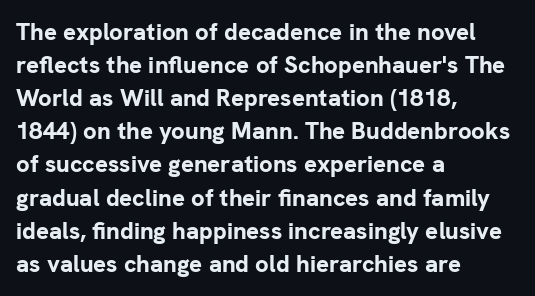
{"italic": "no", "bold": "yes", "underline": "no", "align": "left", "line_spacing": "normal", "line_spacing_ratio": 1.38, "letter_spacing": "normal", "letter_spacing_em": 0.0, "glyph_px": 24}
